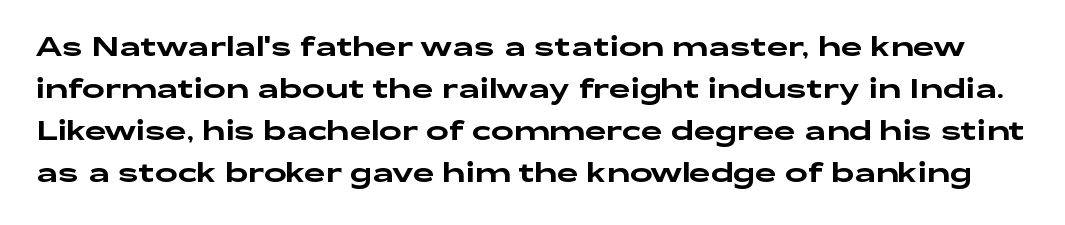
Q: Is the text italic (slanted)? A: No, it is upright.
Q: Is the text underlined? A: No.
Q: Is the spacing between letters normal or unusually wide? A: Normal.
Q: Is the spacing between lines tight, normal or loose? A: Normal.
